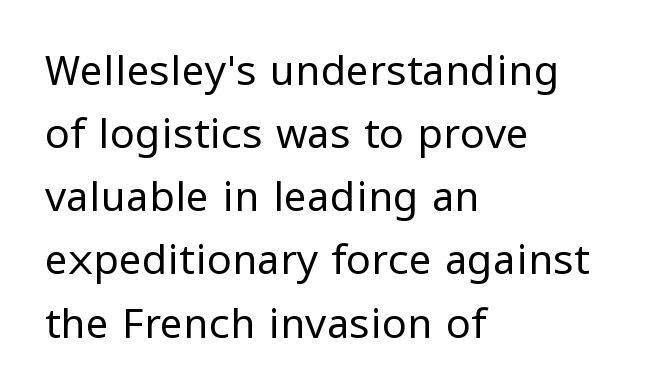
Q: Is the text bold? A: No.
Q: Is the text italic (slanted)? A: No, it is upright.
Q: Is the typeface a serif or a sans-serif typeface? A: Sans-serif.
Q: Is the text underlined? A: No.
Q: How is the paragraph aligned? A: Left-aligned.
Q: Is the spacing between letters normal or unusually wide? A: Normal.
Q: Is the spacing between lines tight, normal or loose? A: Normal.
Q: Width (condensed, normal, or wide)? A: Normal.
Q: Stroke contrast? A: Low.
Q: x-height? A: Medium.
Q: Monospaced? A: No.
